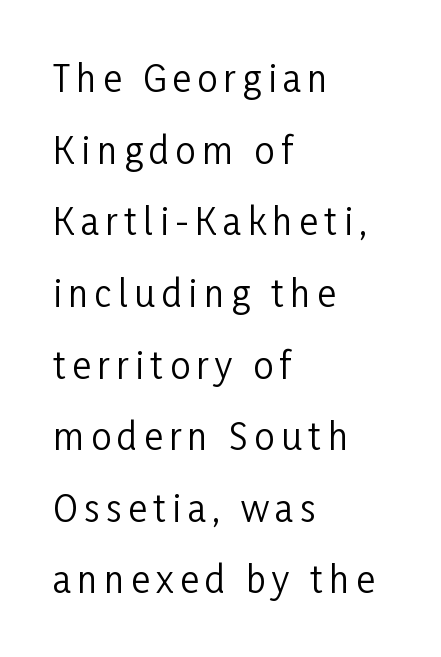
Q: Is the text bold? A: No.
Q: Is the text italic (slanted)? A: No, it is upright.
Q: Is the typeface a serif or a sans-serif typeface? A: Sans-serif.
Q: Is the text underlined? A: No.
Q: How is the paragraph aligned? A: Left-aligned.
Q: Is the spacing between lines tight, normal or loose? A: Loose.
Q: Width (condensed, normal, or wide)? A: Condensed.
Q: Stroke contrast? A: Low.
Q: x-height? A: Medium.
Q: Monospaced? A: No.
